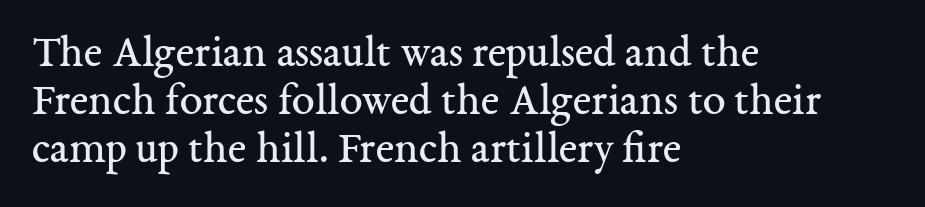
Q: Is the text bold? A: No.
Q: Is the text italic (slanted)? A: No, it is upright.
Q: Is the typeface a serif or a sans-serif typeface? A: Serif.
Q: Is the text underlined? A: No.
Q: How is the paragraph aligned? A: Left-aligned.
Q: Is the spacing between letters normal or unusually wide? A: Normal.
Q: Is the spacing between lines tight, normal or loose? A: Tight.
Q: Width (condensed, normal, or wide)? A: Normal.
Q: Stroke contrast? A: Medium.
Q: x-height? A: Medium.
Q: Monospaced? A: No.
